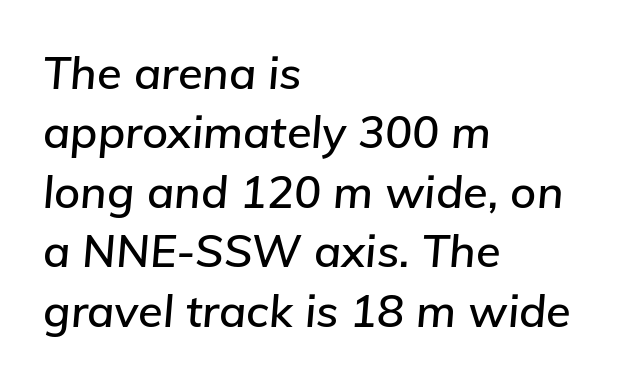
Each word holds together tightly as a unit, with standard inter-letter gaps. Varying glyph widths throughout — classic text-font behaviour. The rows are spaced the way most documents space them. The foot of each line stays bare and open. The compositor pushed each line to the left boundary.
